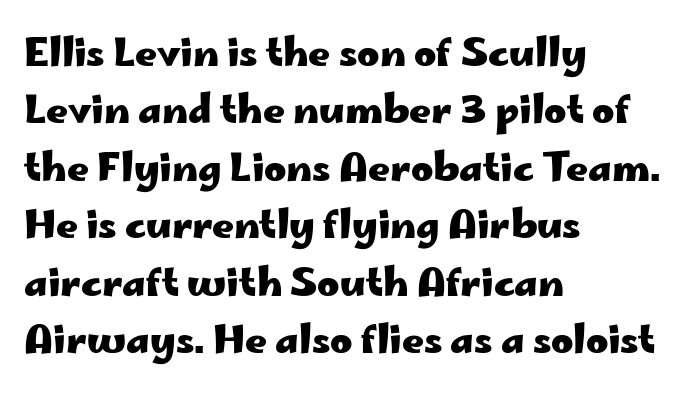
Glance below the letters and you will spot only blank space. Rows of type keep a routine distance in the vertical direction. Are there feet on the stems? There aren't — it's a sans. This is the regular roman posture of the typeface.
